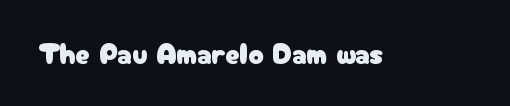
Q: Is the text italic (slanted)? A: No, it is upright.
Q: Is the typeface a serif or a sans-serif typeface? A: Sans-serif.
Q: Is the text underlined? A: No.
Q: Is the spacing between letters normal or unusually wide? A: Normal.
Q: Width (condensed, normal, or wide)? A: Normal.
Q: Stroke contrast? A: Low.
Q: x-height? A: Medium.
Q: Monospaced? A: No.
